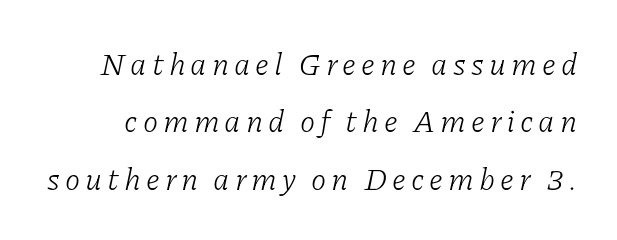
The image shows 31 px light serif type, italic (leaning right); set line spacing 1.85x, not underlined; low stroke contrast and a medium x-height.
